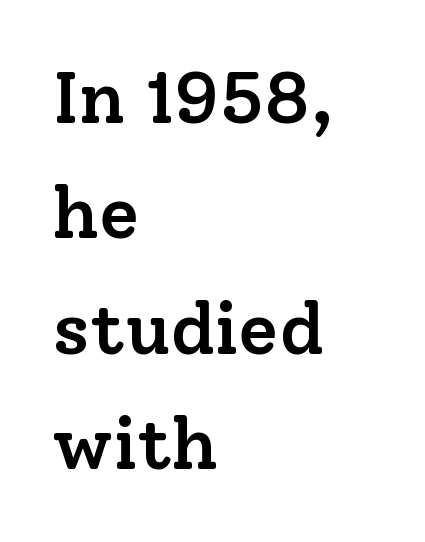
Q: Is the text bold? A: Semi-bold.
Q: Is the text italic (slanted)? A: No, it is upright.
Q: Is the typeface a serif or a sans-serif typeface? A: Serif.
Q: Is the text underlined? A: No.
Q: How is the paragraph aligned? A: Left-aligned.
Q: Is the spacing between letters normal or unusually wide? A: Normal.
Q: Is the spacing between lines tight, normal or loose? A: Normal.
Q: Width (condensed, normal, or wide)? A: Normal.
Q: Stroke contrast? A: Low.
Q: x-height? A: Medium.
Q: Monospaced? A: No.
